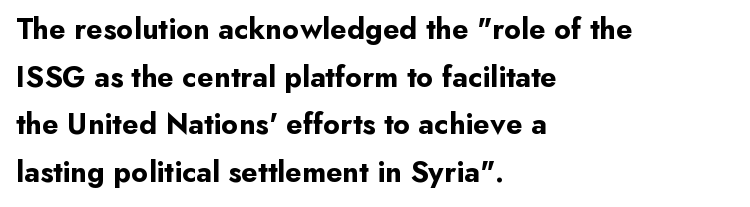
Q: Is the text bold? A: Yes.
Q: Is the text italic (slanted)? A: No, it is upright.
Q: Is the typeface a serif or a sans-serif typeface? A: Sans-serif.
Q: Is the text underlined? A: No.
Q: How is the paragraph aligned? A: Left-aligned.
Q: Is the spacing between letters normal or unusually wide? A: Normal.
Q: Is the spacing between lines tight, normal or loose? A: Normal.
Q: Width (condensed, normal, or wide)? A: Normal.
Q: Stroke contrast? A: Low.
Q: x-height? A: Small.
Q: Monospaced? A: No.
